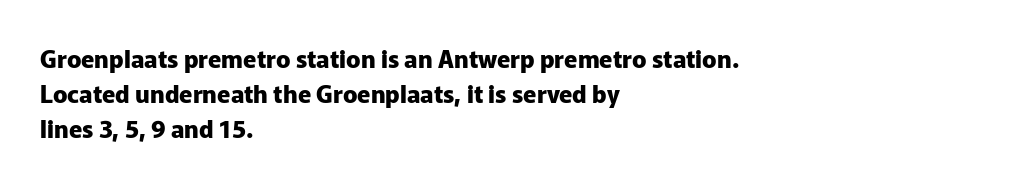
A classic flush-left, rag-right setting is used for this passage. The strokes are fattened all the way to bold. Plain, unruled lines of type. Tracking value appears to be zero — textbook default spacing.
